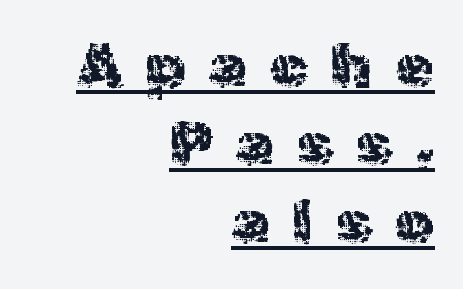
The image shows 61 px sans-serif type, upright; set right-aligned, normal line spacing (1.28x), unusually wide letter spacing (+0.38 em), underlined; a medium x-height.
